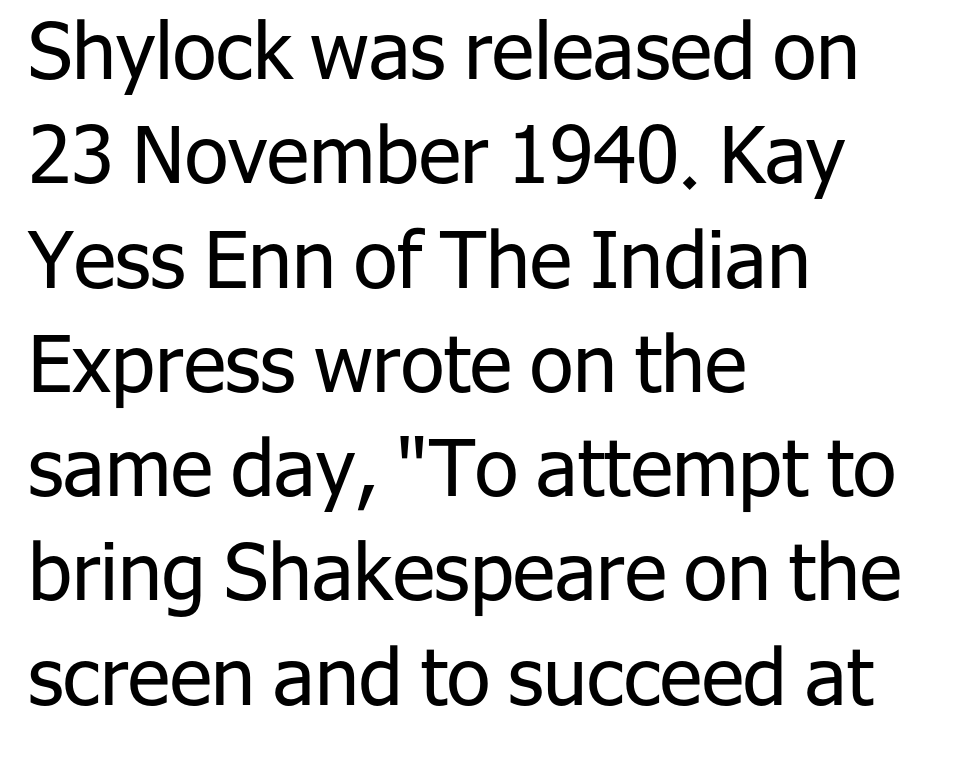
No chunkiness to these letters — they're not bold. A sans-serif font was chosen for this passage. The paragraph has a hard left edge and a soft right edge. Baseline-to-baseline distance is the conventional proportion of letter height. How are the letters spaced? Ordinarily, with no added tracking. A typesetter would mark this as roman, not italic.
